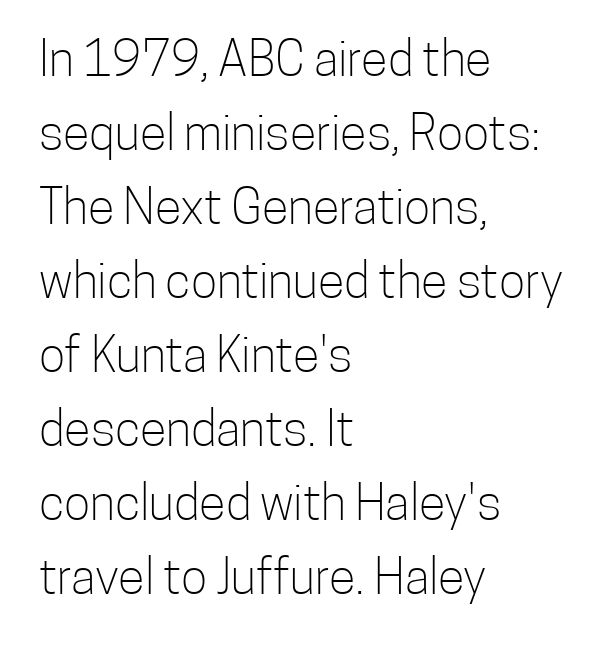
Q: Is the text bold? A: No.
Q: Is the text italic (slanted)? A: No, it is upright.
Q: Is the typeface a serif or a sans-serif typeface? A: Sans-serif.
Q: Is the text underlined? A: No.
Q: How is the paragraph aligned? A: Left-aligned.
Q: Is the spacing between letters normal or unusually wide? A: Normal.
Q: Is the spacing between lines tight, normal or loose? A: Normal.
Q: Width (condensed, normal, or wide)? A: Condensed.
Q: Stroke contrast? A: Low.
Q: x-height? A: Medium.
Q: Monospaced? A: No.
